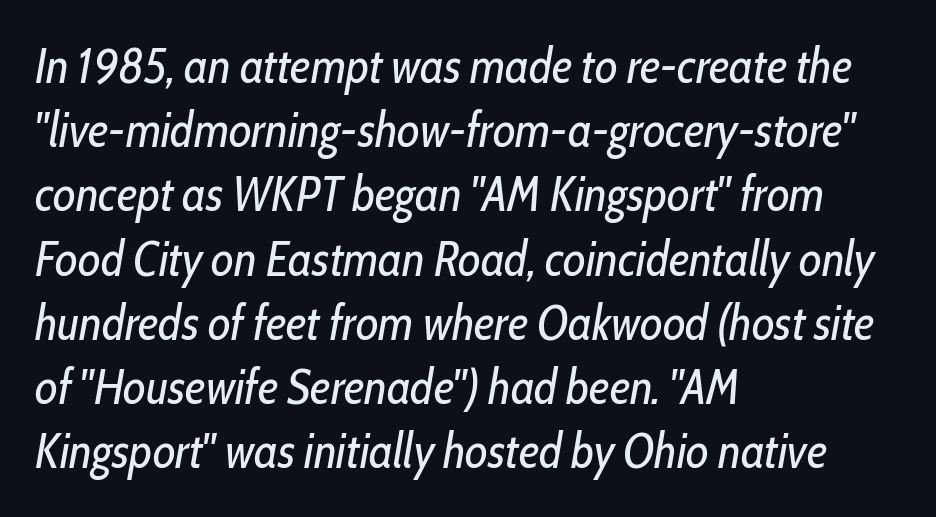
Q: Is the text bold? A: No.
Q: Is the text italic (slanted)? A: Yes, it leans right by about 10 degrees.
Q: Is the text underlined? A: No.
Q: How is the paragraph aligned? A: Left-aligned.
Q: Is the spacing between letters normal or unusually wide? A: Normal.
Q: Is the spacing between lines tight, normal or loose? A: Normal.
Q: Width (condensed, normal, or wide)? A: Condensed.
Q: Stroke contrast? A: Low.
Q: x-height? A: Medium.
Q: Monospaced? A: No.
